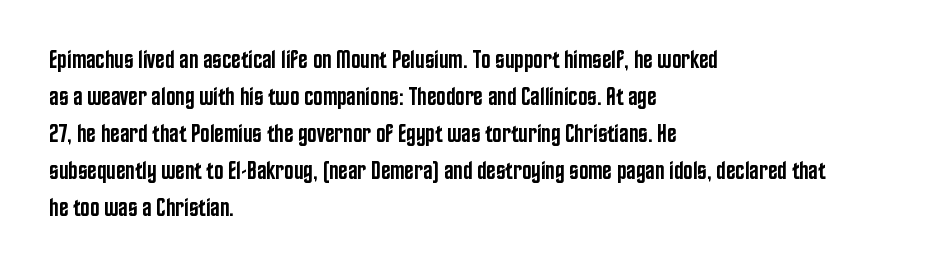
Posture: upright roman. The string is rendered with underlining switched off. Layout note: lines flush left. The line texture is even and compact thanks to regular tracking.
